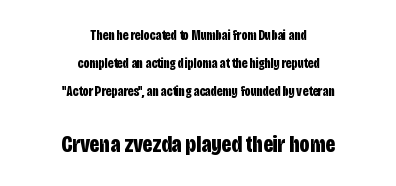
The image shows 24 px bold type, upright; set centered, loose line spacing (2.0x), normal letter spacing, not underlined; the second (bottom) block is 1.71x larger.
